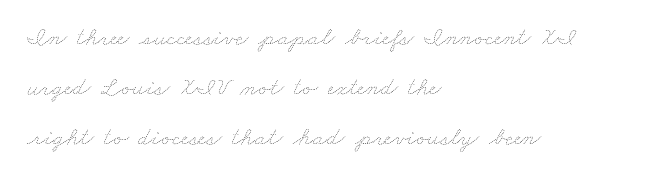
The image shows 25 px text type; set left-aligned, loose line spacing (2.0x), normal letter spacing, not underlined.
